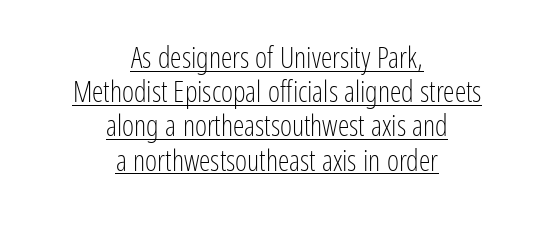
Unlike a traditional serif, this face leaves its strokes unadorned. Words appear dense and cohesive because spacing is normal. The sample's only ornament is a line tracing under the words. No extra ink here — the face is not bold.
